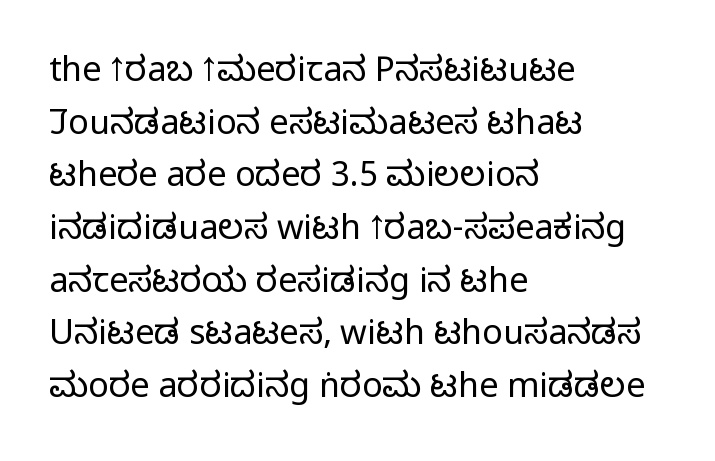
The image shows 34 px regular-weight, condensed sans-serif type, upright; set left-aligned, normal line spacing (1.55x), normal letter spacing, not underlined; low stroke contrast and a large x-height.
